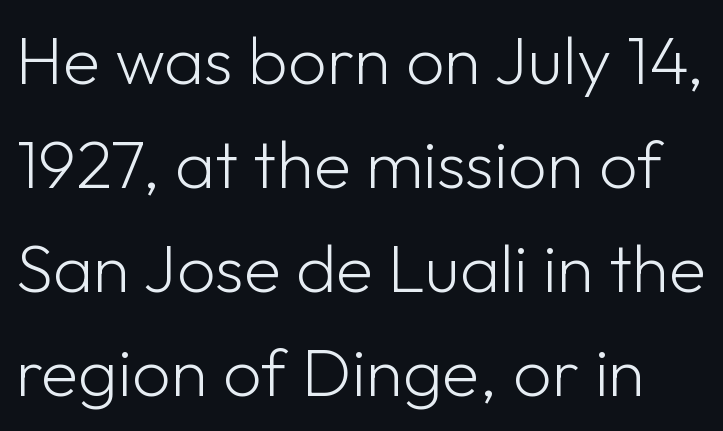
{"serif": "no", "italic": "no", "bold": "no", "weight": "light", "width": "normal", "stroke_contrast": "low", "x_height": "medium", "monospaced": "no", "underline": "no", "line_spacing": "normal", "line_spacing_ratio": 1.53, "letter_spacing": "normal", "letter_spacing_em": 0.0, "glyph_px": 68}
